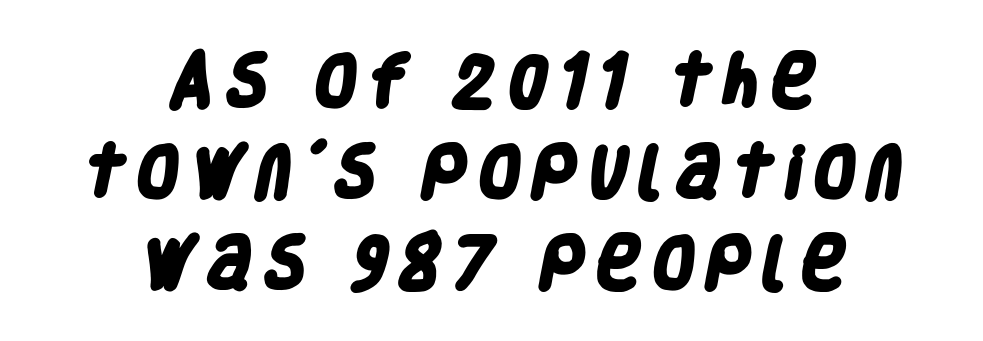
No feet cap the strokes, marking this as sans-serif type. Plenty of ink on the page — the face is bold. Rule under the text: the space is simply empty. Looks like regular typesetting: each glyph gets only the width it needs. Does the copy run flush right? No — it is centered line by line.
